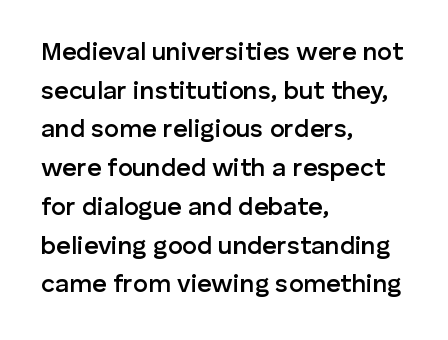
Q: Is the text bold? A: Semi-bold.
Q: Is the text italic (slanted)? A: No, it is upright.
Q: Is the text underlined? A: No.
Q: How is the paragraph aligned? A: Left-aligned.
Q: Is the spacing between letters normal or unusually wide? A: Normal.
Q: Is the spacing between lines tight, normal or loose? A: Normal.
